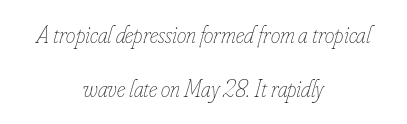
The image shows 24 px text type, italic (leaning right); set centered, loose line spacing (2.26x), normal letter spacing, not underlined.
